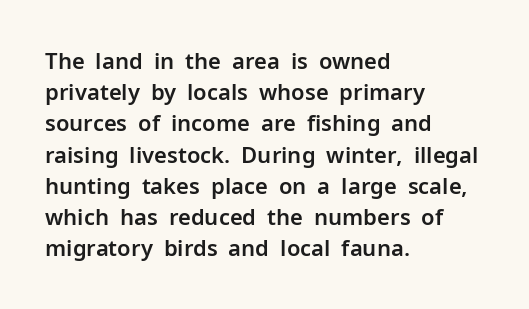
Q: Is the text italic (slanted)? A: No, it is upright.
Q: Is the text underlined? A: No.
Q: How is the paragraph aligned? A: Left-aligned.
Q: Is the spacing between letters normal or unusually wide? A: Normal.
Q: Is the spacing between lines tight, normal or loose? A: Normal.
